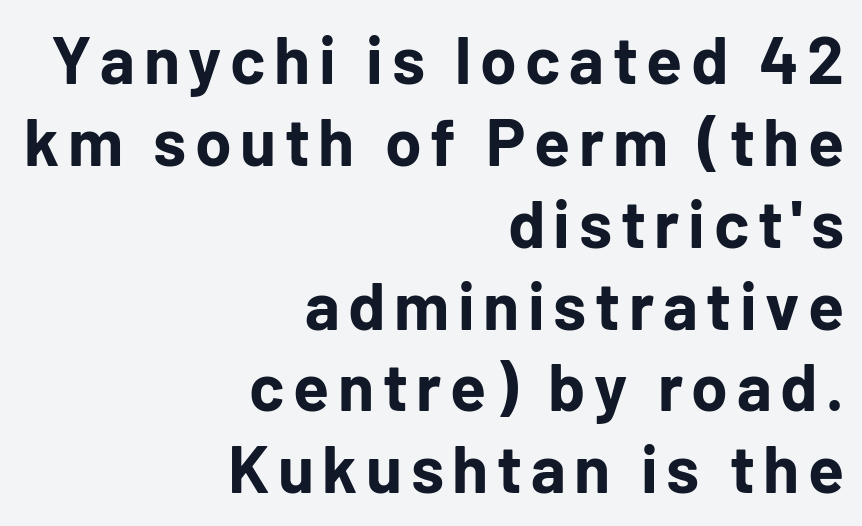
Descender tails drop into unmarked territory. Reading down the block, your eye finds every line finishing at a fixed right position. Grotesque or geometric, the face here clearly has no serifs. This sample uses an upright cut, with every glyph sitting square on the baseline. Weight: bold.
